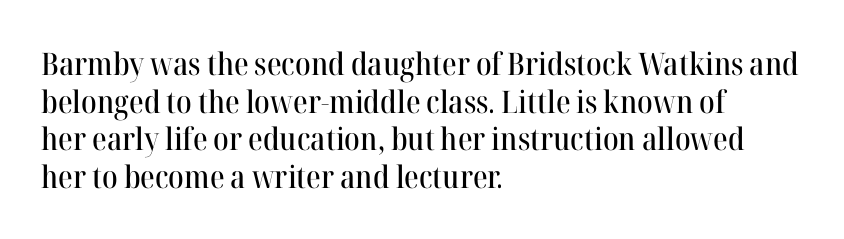
{"serif": "yes", "italic": "no", "width": "normal", "stroke_contrast": "high", "x_height": "medium", "monospaced": "no", "underline": "no", "align": "left", "line_spacing_ratio": 1.21, "letter_spacing": "normal", "letter_spacing_em": 0.0, "glyph_px": 31}
